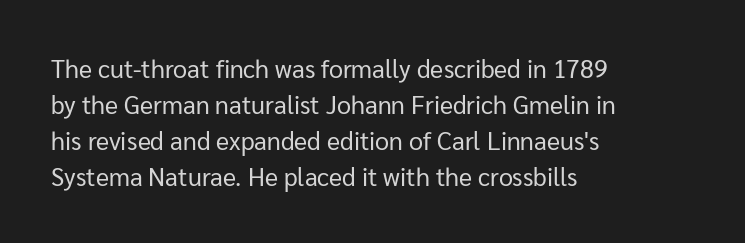
Q: Is the text bold? A: No.
Q: Is the text italic (slanted)? A: No, it is upright.
Q: Is the text underlined? A: No.
Q: How is the paragraph aligned? A: Left-aligned.
Q: Is the spacing between letters normal or unusually wide? A: Normal.
Q: Is the spacing between lines tight, normal or loose? A: Normal.
